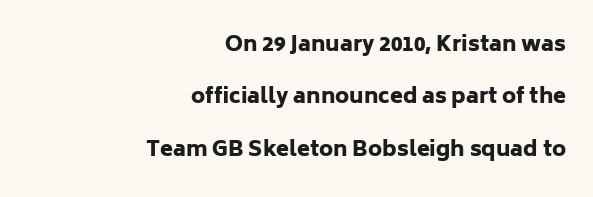
No extra tracking has been applied to these lines. Posture: straight, roman, zero tilt. One-word summary of the alignment: right. The strip under each line holds only bare page.
